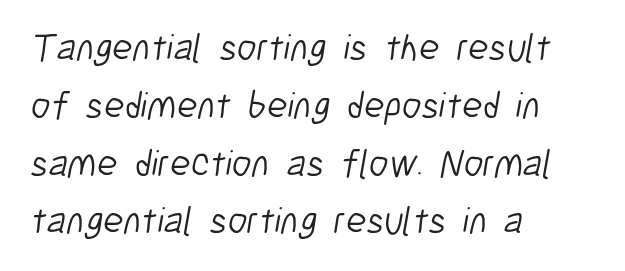
Q: Is the text bold? A: No.
Q: Is the typeface a serif or a sans-serif typeface? A: Sans-serif.
Q: Is the text underlined? A: No.
Q: How is the paragraph aligned? A: Left-aligned.
Q: Is the spacing between letters normal or unusually wide? A: Normal.
Q: Is the spacing between lines tight, normal or loose? A: Normal.
Q: Width (condensed, normal, or wide)? A: Condensed.
Q: Stroke contrast? A: Low.
Q: x-height? A: Medium.
Q: Monospaced? A: No.
